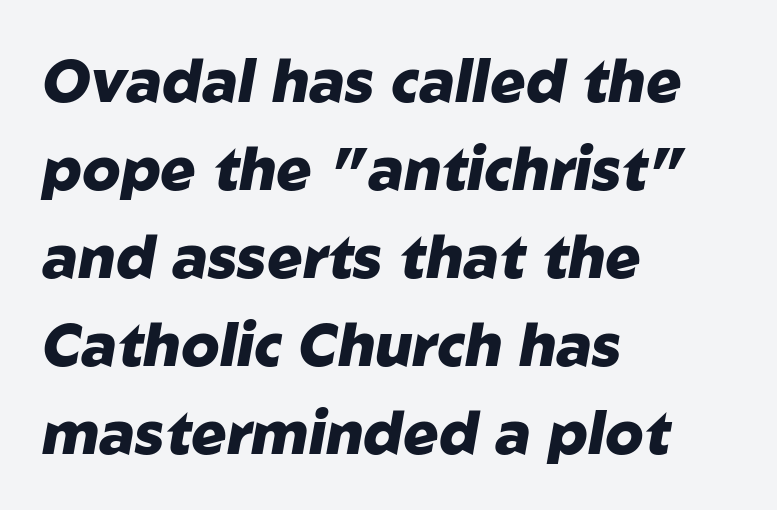
{"italic": "yes", "lean": "right", "slant_degrees": 10, "bold": "yes", "weight": "heavy", "width": "normal", "stroke_contrast": "low", "x_height": "medium", "monospaced": "no", "underline": "no", "align": "left", "line_spacing": "normal", "line_spacing_ratio": 1.49, "letter_spacing": "normal", "letter_spacing_em": 0.0, "glyph_px": 59}
